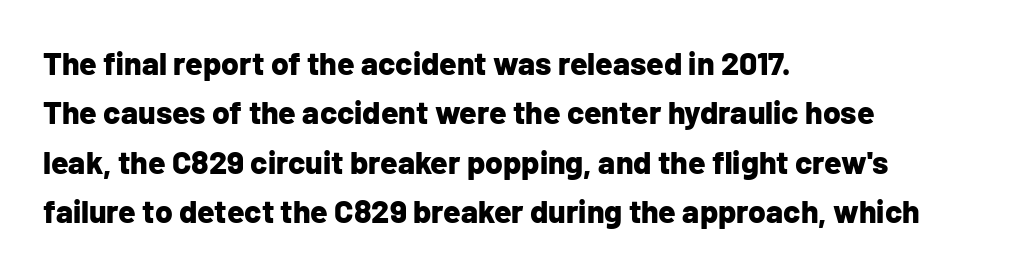
The baseline area is clear. The passage shown is typed in a proportional face where columns would drift. Italic: no, the glyphs are upright roman. These words are printed bold, with thick strokes throughout. This sample keeps an unexceptional amount of space between lines.
